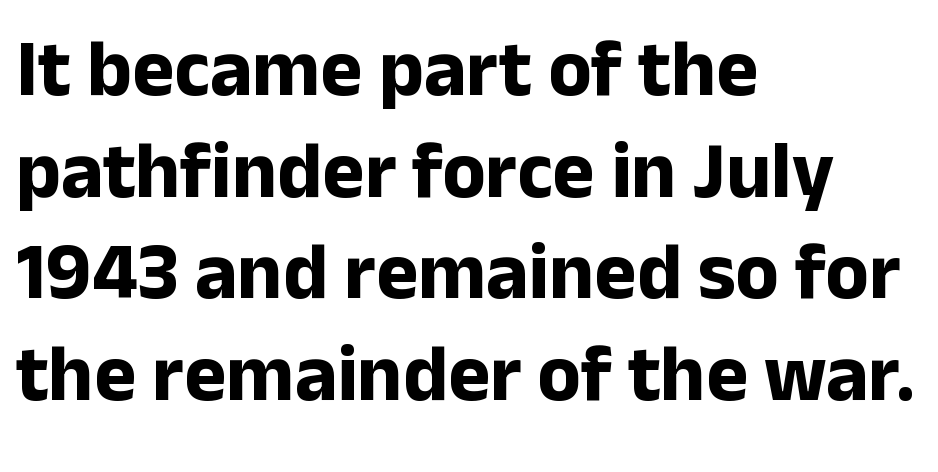
The rendering uses a moderate line-height, typical for paragraphs. How heavy is the stroke? Heavy — this is a bold. The space directly below the letters is spotless. The font family rendered here belongs to the sans-serif group.
